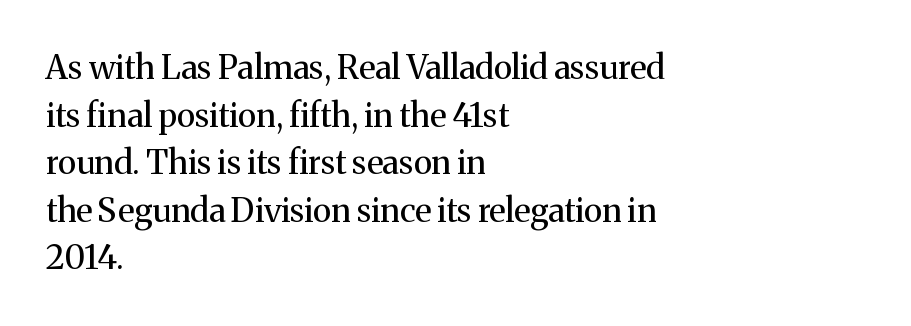
The image shows 33 px regular-weight serif type, upright; set left-aligned, normal line spacing (1.44x), normal letter spacing, not underlined; medium stroke contrast and a medium x-height.
